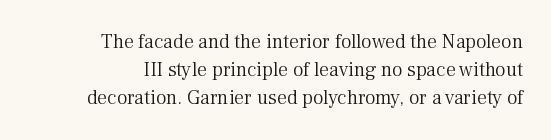
Stem width sits at or under what a default text font uses. The space directly below the letters is spotless. The type sits square on the baseline with zero lean. The vertical gap from one line to the next is medium. This rendering leaves character spacing at its baseline value.
